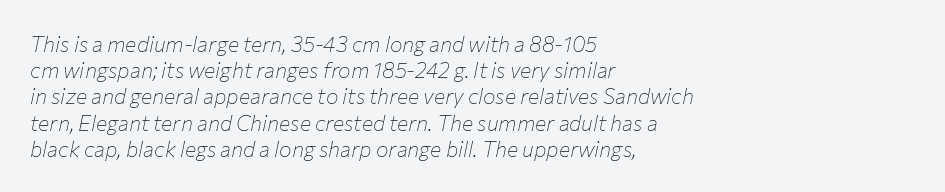
Default kerning and tracking; the words read as compact shapes. The letters are slanted; this is an italic face. Leading: standard. Honestly, there is no underline to notice here at all.
